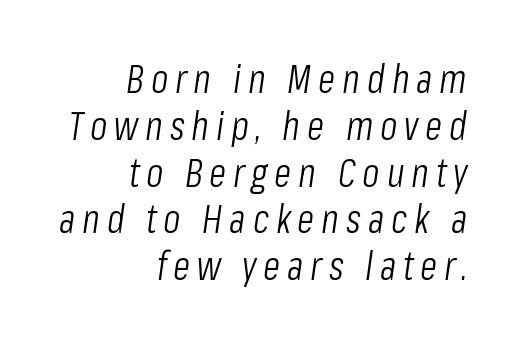
Q: Is the text bold? A: No.
Q: Is the text italic (slanted)? A: Yes, it leans right by about 8 degrees.
Q: Is the text underlined? A: No.
Q: How is the paragraph aligned? A: Right-aligned.
Q: Width (condensed, normal, or wide)? A: Condensed.
Q: Stroke contrast? A: Low.
Q: x-height? A: Medium.
Q: Monospaced? A: No.
